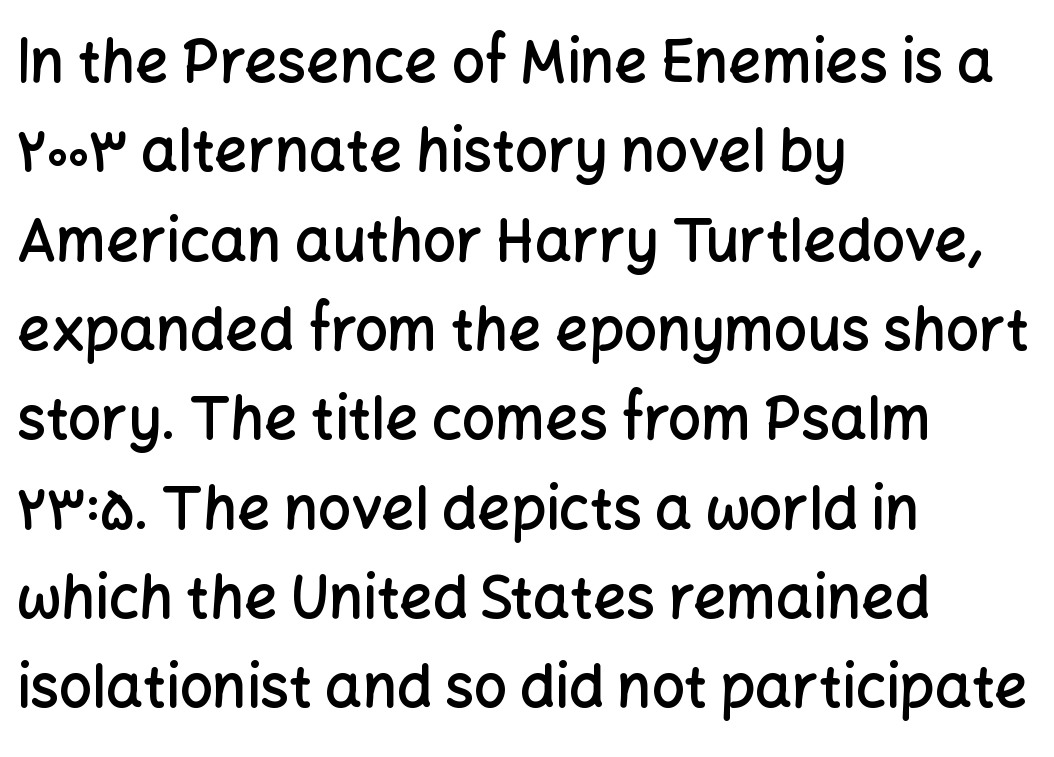
Q: Is the text bold? A: Semi-bold.
Q: Is the text italic (slanted)? A: No, it is upright.
Q: Is the typeface a serif or a sans-serif typeface? A: Sans-serif.
Q: Is the text underlined? A: No.
Q: How is the paragraph aligned? A: Left-aligned.
Q: Is the spacing between letters normal or unusually wide? A: Normal.
Q: Is the spacing between lines tight, normal or loose? A: Normal.
Q: Width (condensed, normal, or wide)? A: Normal.
Q: Stroke contrast? A: Low.
Q: x-height? A: Medium.
Q: Monospaced? A: No.
